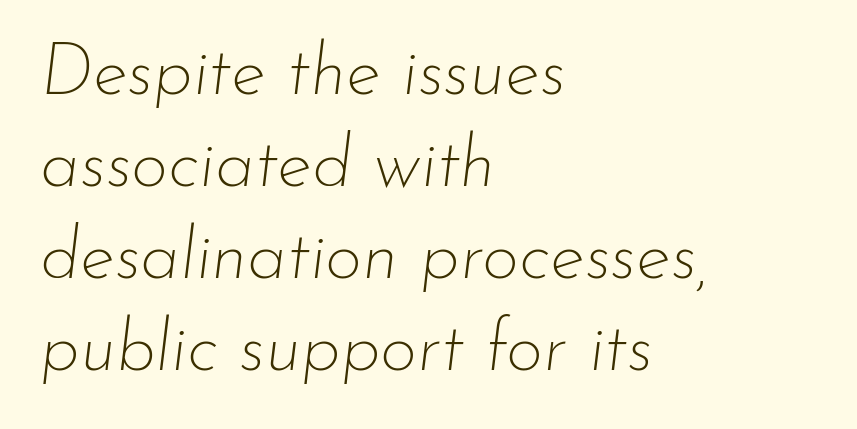
{"italic": "yes", "lean": "right", "slant_degrees": 7, "bold": "no", "weight": "thin", "width": "normal", "stroke_contrast": "low", "x_height": "small", "monospaced": "no", "underline": "no", "align": "left", "line_spacing": "normal", "line_spacing_ratio": 1.28, "letter_spacing": "normal", "letter_spacing_em": 0.0, "glyph_px": 72}
